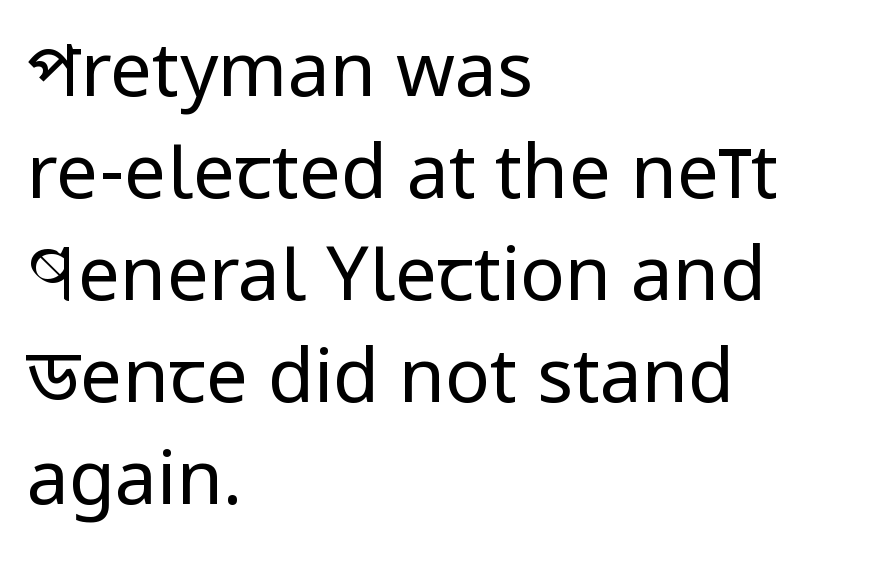
Casual observation: everything's shoved over to the left. Nope, no serifs anywhere on these letters. Anything drawn beneath the words? Only blank space. This is not heavy type; no bold has been used. Do the characters align in a grid? No, the font is proportional. Words appear dense and cohesive because spacing is normal.
